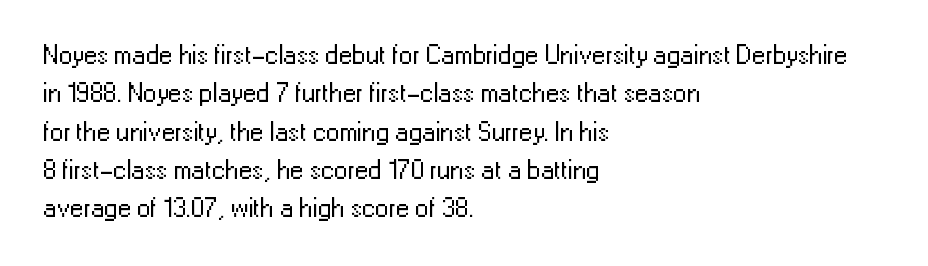
Q: Is the text bold? A: No.
Q: Is the text italic (slanted)? A: No, it is upright.
Q: Is the text underlined? A: No.
Q: How is the paragraph aligned? A: Left-aligned.
Q: Is the spacing between letters normal or unusually wide? A: Normal.
Q: Is the spacing between lines tight, normal or loose? A: Normal.
